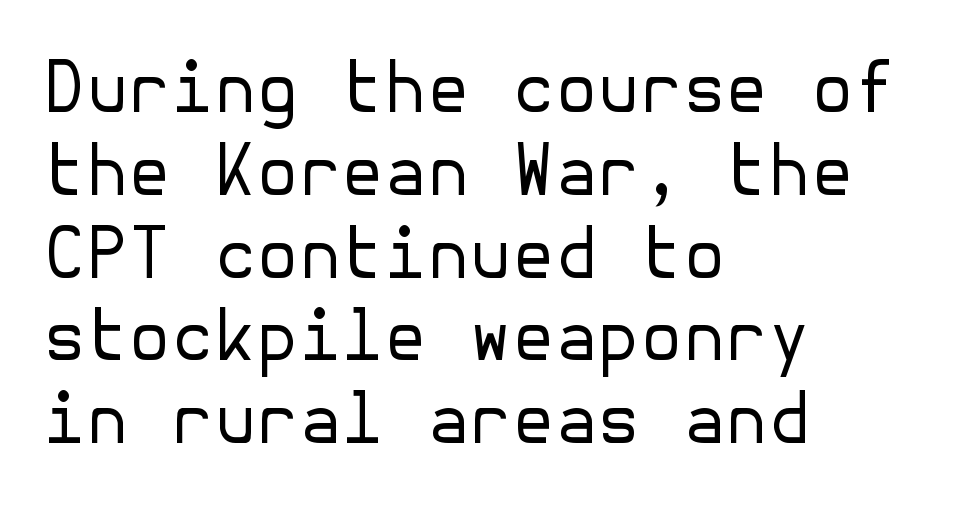
{"serif": "no", "italic": "no", "bold": "no", "weight": "regular", "width": "normal", "stroke_contrast": "low", "x_height": "medium", "underline": "no", "align": "left", "line_spacing_ratio": 1.2, "letter_spacing": "normal", "letter_spacing_em": 0.0, "glyph_px": 69}
